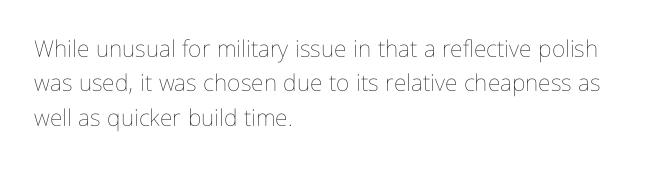
The vertical gap from one line to the next is medium. These lines were composed using upright roman letters. Horizontal alignment here is leftward, the default for most running prose. The gaps between neighbouring characters are ordinary and unremarkable. Weight: regular or lighter.
